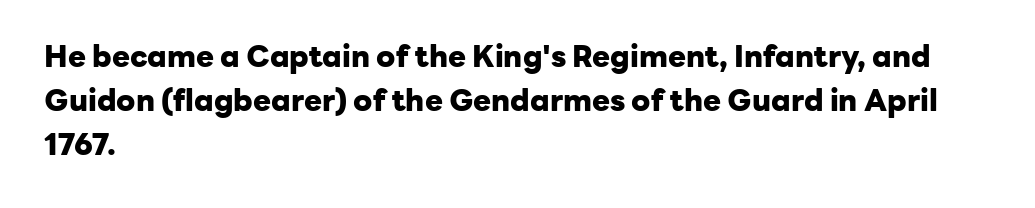
Q: Is the text bold? A: Yes.
Q: Is the text italic (slanted)? A: No, it is upright.
Q: Is the typeface a serif or a sans-serif typeface? A: Sans-serif.
Q: Is the text underlined? A: No.
Q: How is the paragraph aligned? A: Left-aligned.
Q: Is the spacing between letters normal or unusually wide? A: Normal.
Q: Is the spacing between lines tight, normal or loose? A: Normal.
Q: Width (condensed, normal, or wide)? A: Normal.
Q: Stroke contrast? A: Low.
Q: x-height? A: Medium.
Q: Monospaced? A: No.
